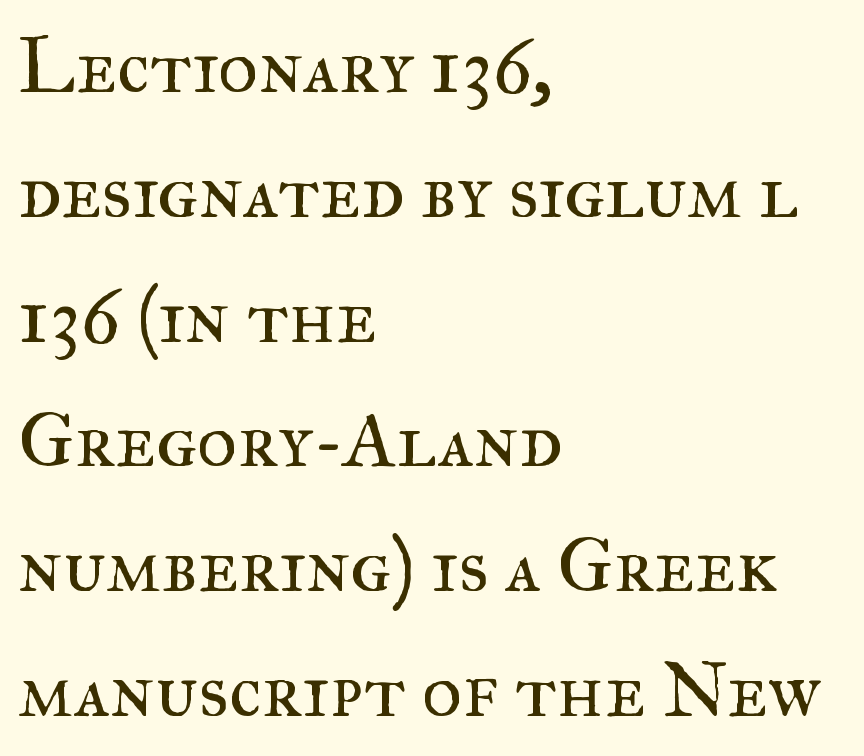
The image shows 78 px regular-weight serif type, upright; set left-aligned, normal line spacing (1.6x), normal letter spacing, not underlined; medium stroke contrast and a small x-height.
